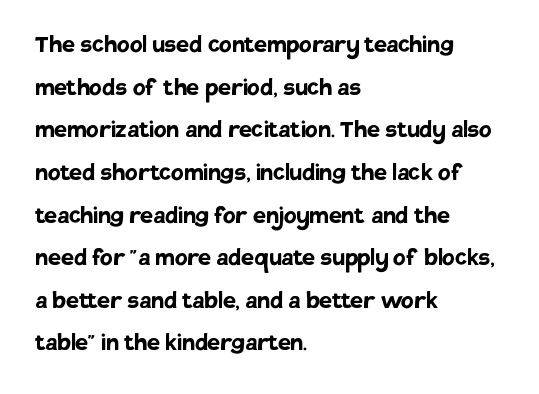
The image shows 29 px semibold sans-serif type, upright; set left-aligned, normal line spacing (1.47x), normal letter spacing, not underlined; low stroke contrast and a large x-height.
